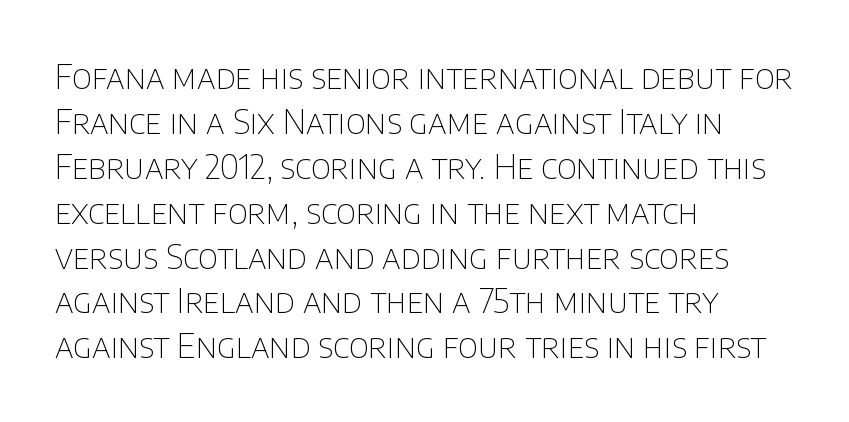
Q: Is the text bold? A: No.
Q: Is the text italic (slanted)? A: No, it is upright.
Q: Is the typeface a serif or a sans-serif typeface? A: Sans-serif.
Q: Is the text underlined? A: No.
Q: How is the paragraph aligned? A: Left-aligned.
Q: Is the spacing between letters normal or unusually wide? A: Normal.
Q: Is the spacing between lines tight, normal or loose? A: Normal.
Q: Width (condensed, normal, or wide)? A: Normal.
Q: Stroke contrast? A: Low.
Q: x-height? A: Large.
Q: Monospaced? A: No.
